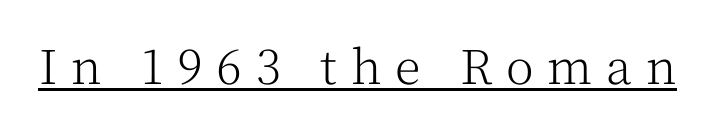
Q: Is the text bold? A: No.
Q: Is the text italic (slanted)? A: No, it is upright.
Q: Is the typeface a serif or a sans-serif typeface? A: Serif.
Q: Is the text underlined? A: Yes.
Q: Is the spacing between letters normal or unusually wide? A: Unusually wide.
Q: Width (condensed, normal, or wide)? A: Normal.
Q: Stroke contrast? A: Medium.
Q: x-height? A: Medium.
Q: Monospaced? A: No.
